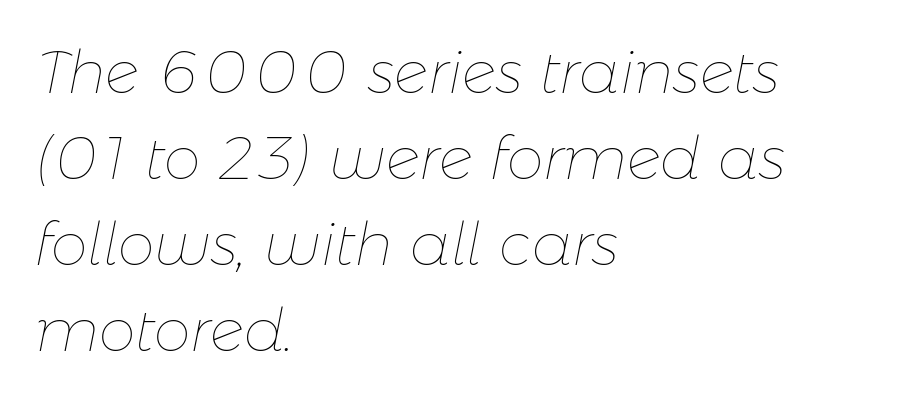
Q: Is the text bold? A: No.
Q: Is the text italic (slanted)? A: Yes, it leans right by about 11 degrees.
Q: Is the text underlined? A: No.
Q: How is the paragraph aligned? A: Left-aligned.
Q: Is the spacing between letters normal or unusually wide? A: Normal.
Q: Is the spacing between lines tight, normal or loose? A: Normal.
Q: Width (condensed, normal, or wide)? A: Normal.
Q: Stroke contrast? A: Low.
Q: x-height? A: Medium.
Q: Monospaced? A: No.
